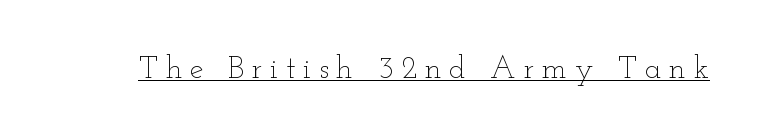
{"italic": "no", "bold": "no", "weight": "thin", "width": "wide", "stroke_contrast": "low", "x_height": "small", "monospaced": "no", "underline": "yes", "letter_spacing": "wide", "letter_spacing_em": 0.25, "glyph_px": 31}
